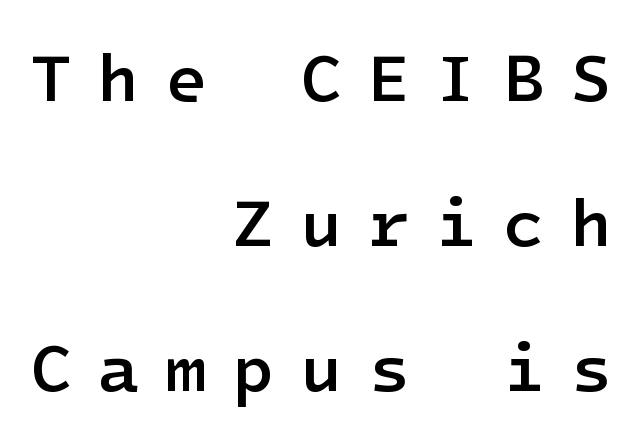
Q: Is the text bold? A: Semi-bold.
Q: Is the text italic (slanted)? A: No, it is upright.
Q: Is the typeface a serif or a sans-serif typeface? A: Sans-serif.
Q: Is the text underlined? A: No.
Q: How is the paragraph aligned? A: Right-aligned.
Q: Is the spacing between letters normal or unusually wide? A: Unusually wide.
Q: Is the spacing between lines tight, normal or loose? A: Loose.
Q: Width (condensed, normal, or wide)? A: Normal.
Q: Stroke contrast? A: Low.
Q: x-height? A: Medium.
